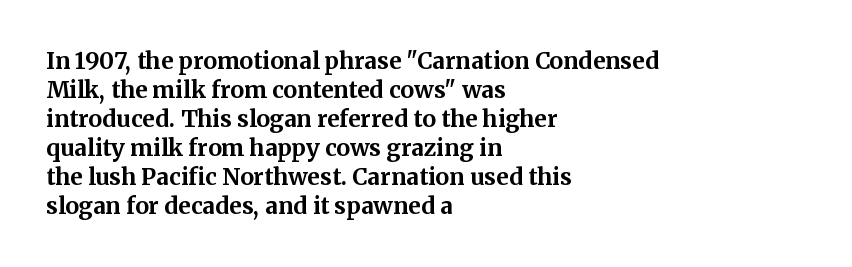
The image shows 23 px bold type, upright; set left-aligned, normal line spacing (1.26x), normal letter spacing, not underlined.
